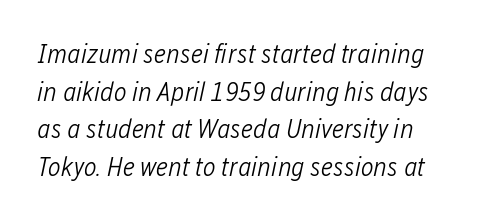
Q: Is the text bold? A: No.
Q: Is the text italic (slanted)? A: Yes, it leans right by about 12 degrees.
Q: Is the text underlined? A: No.
Q: Is the spacing between letters normal or unusually wide? A: Normal.
Q: Is the spacing between lines tight, normal or loose? A: Normal.
